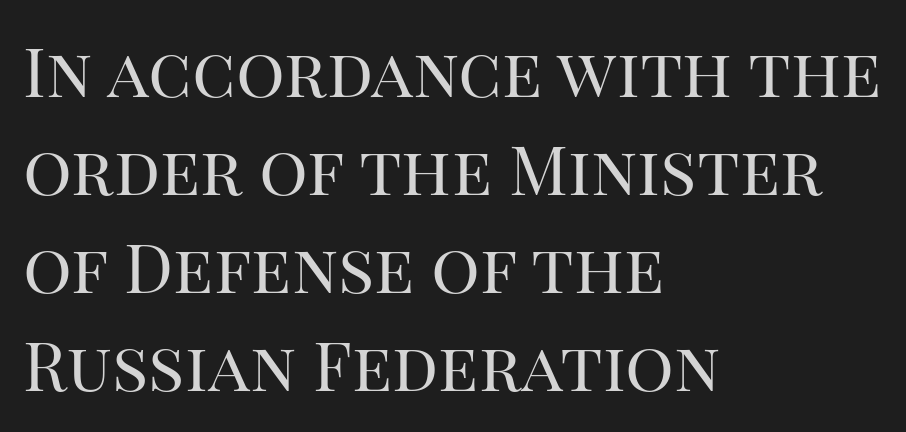
Q: Is the text bold? A: No.
Q: Is the text italic (slanted)? A: No, it is upright.
Q: Is the typeface a serif or a sans-serif typeface? A: Serif.
Q: Is the text underlined? A: No.
Q: How is the paragraph aligned? A: Left-aligned.
Q: Is the spacing between letters normal or unusually wide? A: Normal.
Q: Is the spacing between lines tight, normal or loose? A: Normal.
Q: Width (condensed, normal, or wide)? A: Normal.
Q: Stroke contrast? A: High.
Q: x-height? A: Large.
Q: Monospaced? A: No.
